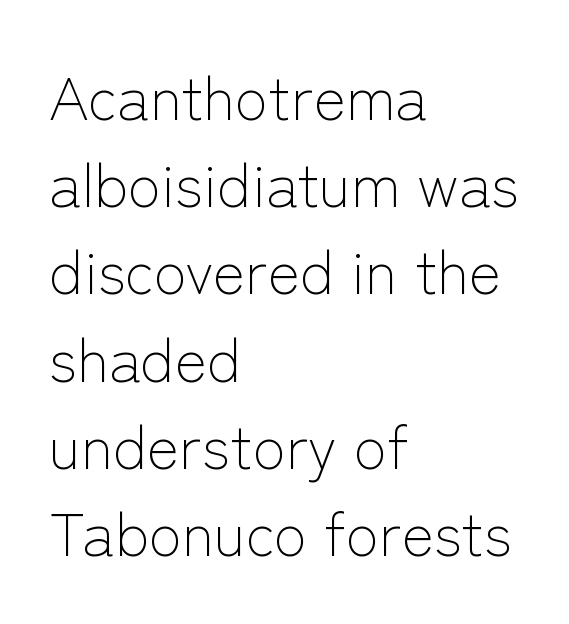
Q: Is the text bold? A: No.
Q: Is the text italic (slanted)? A: No, it is upright.
Q: Is the typeface a serif or a sans-serif typeface? A: Sans-serif.
Q: Is the text underlined? A: No.
Q: How is the paragraph aligned? A: Left-aligned.
Q: Is the spacing between letters normal or unusually wide? A: Normal.
Q: Is the spacing between lines tight, normal or loose? A: Normal.
Q: Width (condensed, normal, or wide)? A: Normal.
Q: Stroke contrast? A: Low.
Q: x-height? A: Medium.
Q: Monospaced? A: No.
